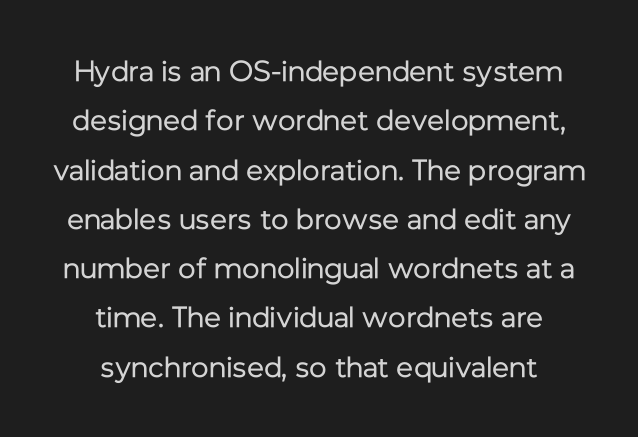
The image shows 29 px regular-weight sans-serif type, upright; set centered, normal line spacing (1.7x), normal letter spacing, not underlined; low stroke contrast and a medium x-height.
